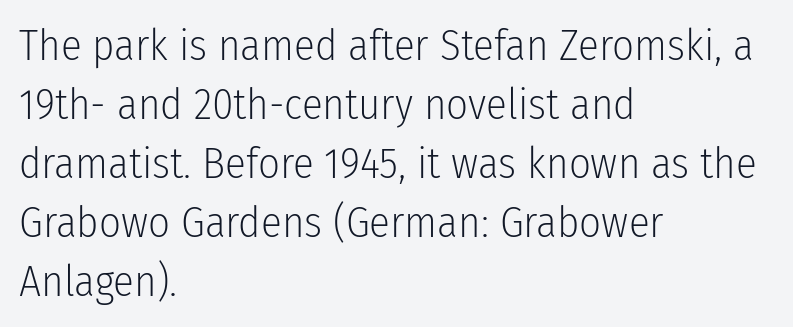
The image shows 43 px light, condensed sans-serif type, upright; set left-aligned, normal line spacing (1.37x), normal letter spacing, not underlined; low stroke contrast and a medium x-height.
